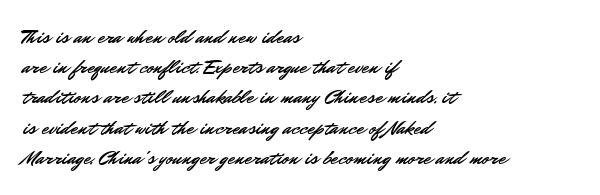
The lines sit at an ordinary, default distance from one another. What stands out about the letter spacing? Nothing — it is the standard amount. Leftover space on each line is placed entirely after the last word. Check the space under the baseline: it is left empty.
